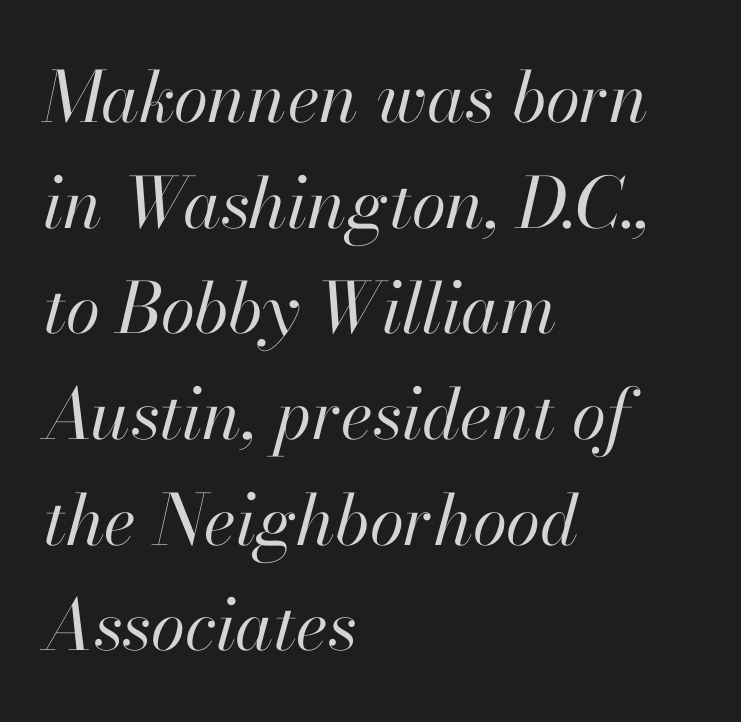
Q: Is the text bold? A: No.
Q: Is the text italic (slanted)? A: Yes, it leans right by about 13 degrees.
Q: Is the text underlined? A: No.
Q: How is the paragraph aligned? A: Left-aligned.
Q: Is the spacing between letters normal or unusually wide? A: Normal.
Q: Is the spacing between lines tight, normal or loose? A: Normal.
Q: Width (condensed, normal, or wide)? A: Normal.
Q: Stroke contrast? A: High.
Q: x-height? A: Small.
Q: Monospaced? A: No.
